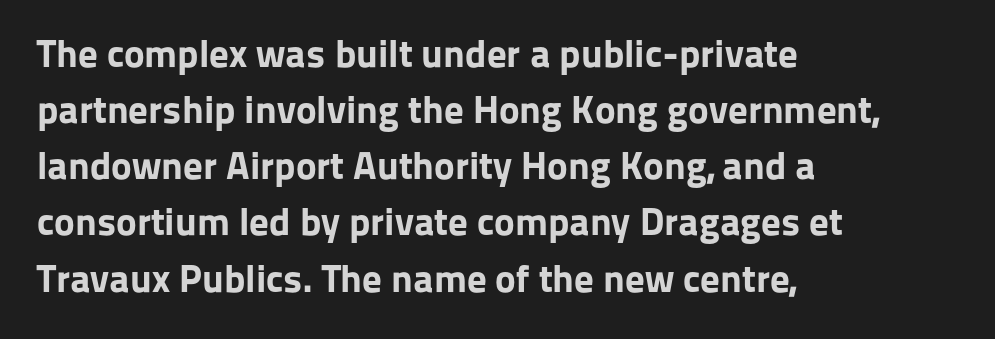
The image shows 39 px bold sans-serif type, upright; set left-aligned, normal line spacing (1.44x), normal letter spacing, not underlined; low stroke contrast and a medium x-height.
